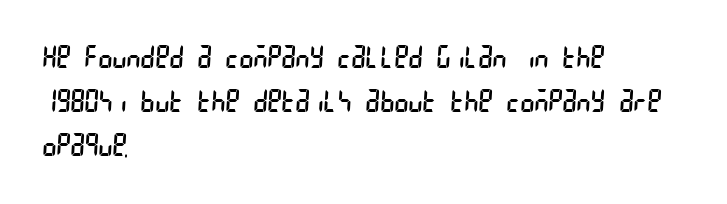
{"serif": "no", "bold": "no", "weight": "regular", "width": "condensed", "stroke_contrast": "low", "x_height": "large", "underline": "no", "align": "left", "line_spacing": "normal", "line_spacing_ratio": 1.46, "letter_spacing": "normal", "letter_spacing_em": 0.0, "glyph_px": 30}
